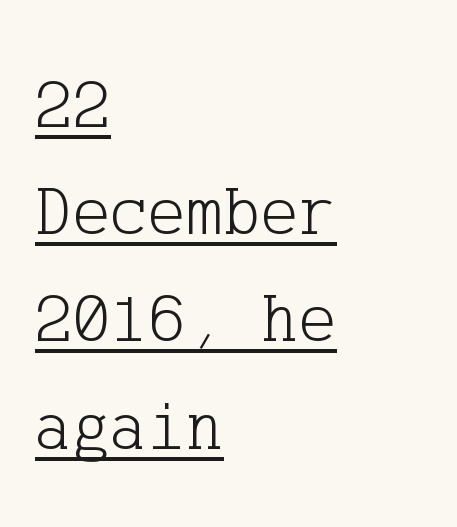
Note: serifs present on the glyphs. Ordinary non-slanted type is in use. In terms of letterspacing, this is plain default setting. The typesetter has applied underlining to the passage shown.
